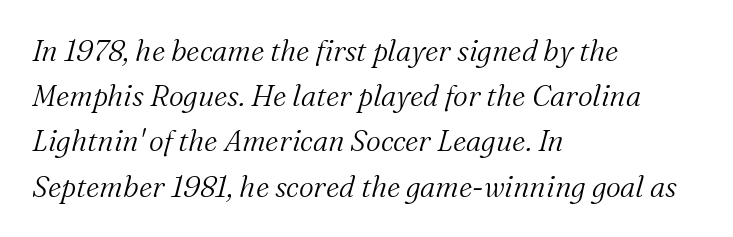
The image shows 29 px light serif type, italic (leaning right); set left-aligned, normal line spacing (1.56x), normal letter spacing, not underlined; medium stroke contrast and a medium x-height.
